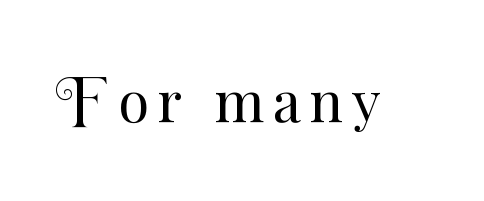
The image shows 56 px regular-weight type, upright; set not underlined; medium stroke contrast and a small x-height.
